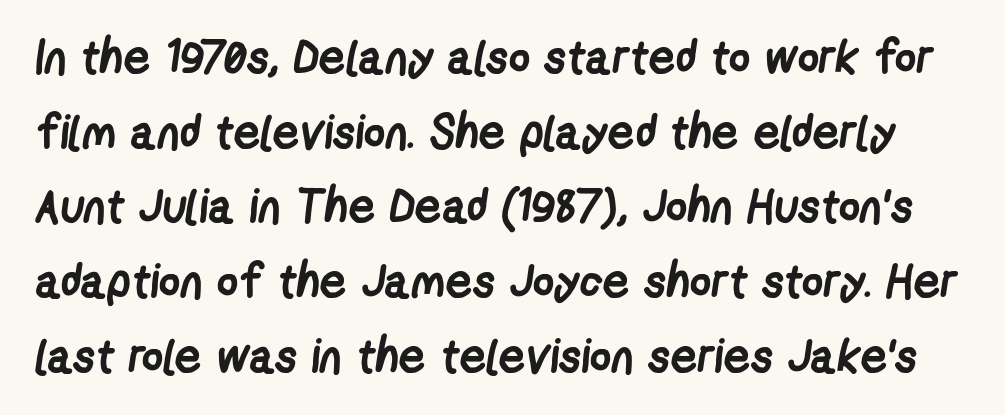
{"serif": "no", "bold": "yes", "weight": "semibold", "width": "condensed", "stroke_contrast": "low", "x_height": "medium", "monospaced": "no", "underline": "no", "line_spacing": "normal", "line_spacing_ratio": 1.59, "letter_spacing": "normal", "letter_spacing_em": 0.0, "glyph_px": 47}
